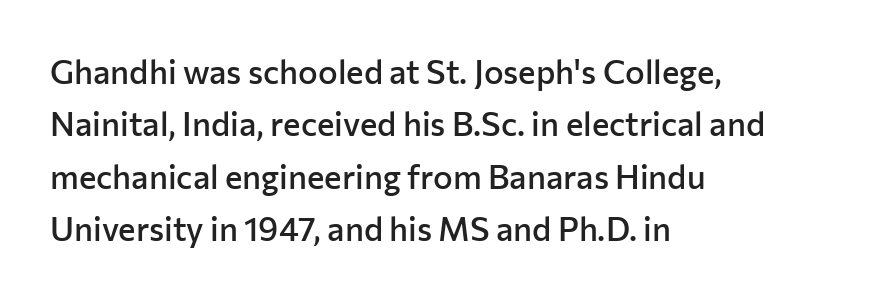
Compared with typical body copy, the letter spacing here is the same. Do the letters lean? They stand straight. Each line starts at the same left margin while the right side varies. Underlining? Definitely not there. A sans-serif font was chosen for this passage.
